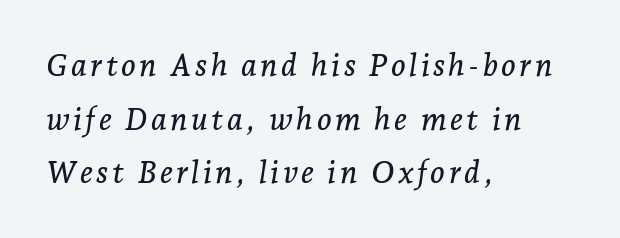
The image shows 31 px serif type, italic (leaning right); set left-aligned, line spacing 1.73x, not underlined; low stroke contrast and a medium x-height.
